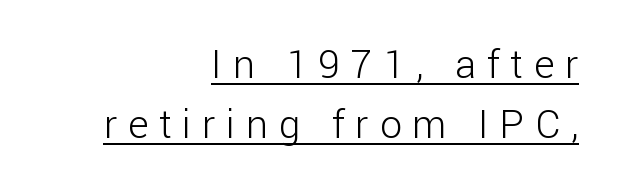
The image shows 39 px light sans-serif type, upright; set right-aligned, normal line spacing (1.53x), unusually wide letter spacing (+0.28 em), underlined; low stroke contrast and a medium x-height.
